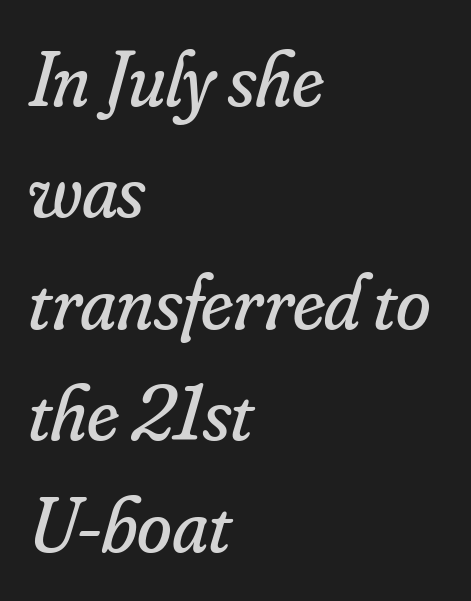
The string is rendered with underlining switched off. Tracking value appears to be zero — textbook default spacing. Line spacing here is normal. Caption: multi-line text, flush left, ragged right.
